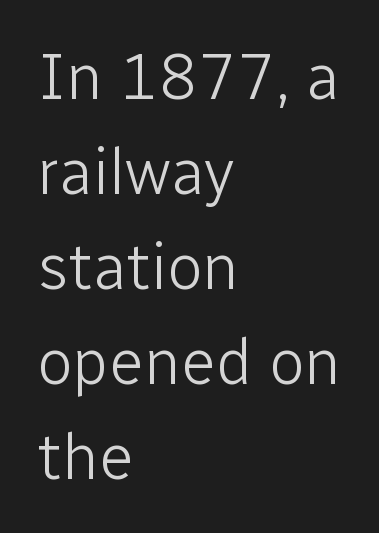
{"serif": "no", "italic": "no", "bold": "no", "weight": "light", "width": "normal", "stroke_contrast": "low", "x_height": "medium", "monospaced": "no", "underline": "no", "align": "left", "line_spacing": "normal", "line_spacing_ratio": 1.46, "letter_spacing": "normal", "letter_spacing_em": 0.0, "glyph_px": 65}
